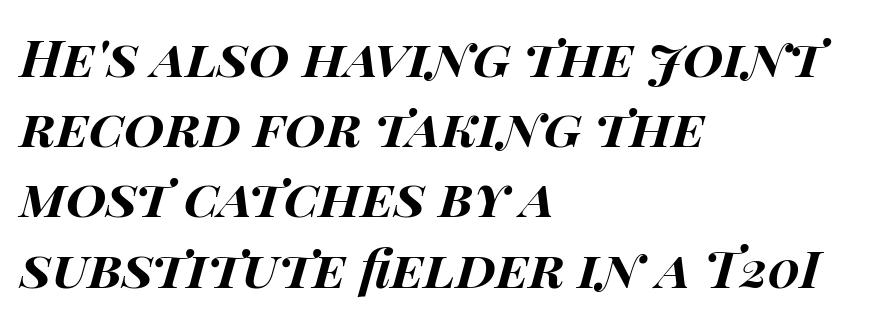
Q: Is the text bold? A: Yes.
Q: Is the text italic (slanted)? A: Yes, it leans right by about 14 degrees.
Q: Is the text underlined? A: No.
Q: How is the paragraph aligned? A: Left-aligned.
Q: Is the spacing between letters normal or unusually wide? A: Normal.
Q: Is the spacing between lines tight, normal or loose? A: Normal.
Q: Width (condensed, normal, or wide)? A: Wide.
Q: Stroke contrast? A: High.
Q: x-height? A: Large.
Q: Monospaced? A: No.
